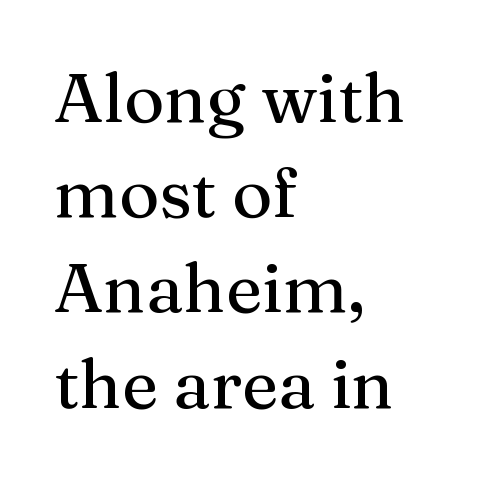
Q: Is the text italic (slanted)? A: No, it is upright.
Q: Is the typeface a serif or a sans-serif typeface? A: Serif.
Q: Is the text underlined? A: No.
Q: How is the paragraph aligned? A: Left-aligned.
Q: Is the spacing between letters normal or unusually wide? A: Normal.
Q: Is the spacing between lines tight, normal or loose? A: Normal.
Q: Width (condensed, normal, or wide)? A: Normal.
Q: Stroke contrast? A: Medium.
Q: x-height? A: Medium.
Q: Monospaced? A: No.
